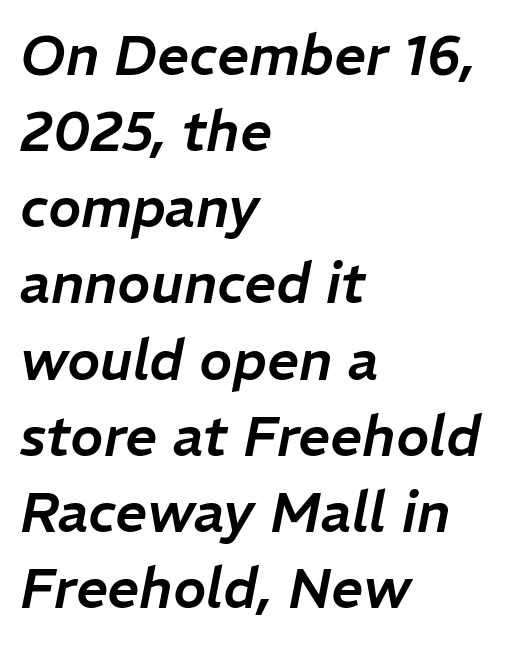
The image shows 56 px text type, italic (leaning right); set left-aligned, normal line spacing (1.36x), normal letter spacing, not underlined; low stroke contrast and a medium x-height.
